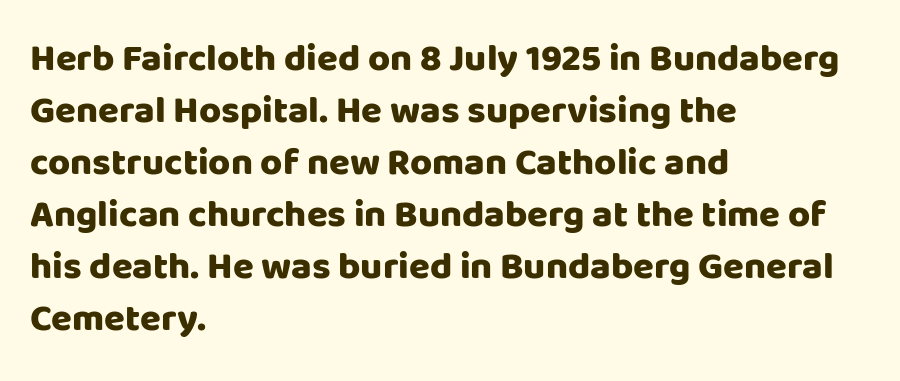
The specimen reads as upright at a glance. Tracking value appears to be zero — textbook default spacing. The face used here has the dense, thick strokes of a bold. Plain, unruled lines of type.
